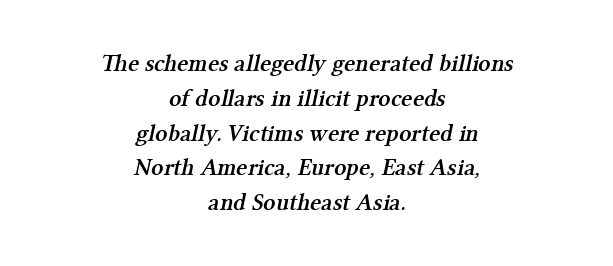
Line starts and ends both wander, symmetrically. Students, note that the glyphs here touch the page at normal intervals. Notice how descenders clear the ascenders below comfortably — that's standard leading. The glyphs have the mass of a demibold cut, below bold.
